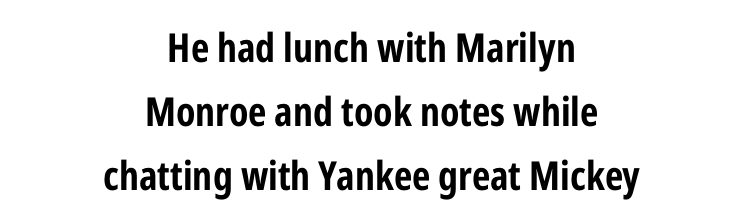
Q: Is the text bold? A: Yes.
Q: Is the text italic (slanted)? A: No, it is upright.
Q: Is the typeface a serif or a sans-serif typeface? A: Sans-serif.
Q: Is the text underlined? A: No.
Q: How is the paragraph aligned? A: Centered.
Q: Is the spacing between letters normal or unusually wide? A: Normal.
Q: Is the spacing between lines tight, normal or loose? A: Normal.
Q: Width (condensed, normal, or wide)? A: Condensed.
Q: Stroke contrast? A: Low.
Q: x-height? A: Medium.
Q: Monospaced? A: No.
